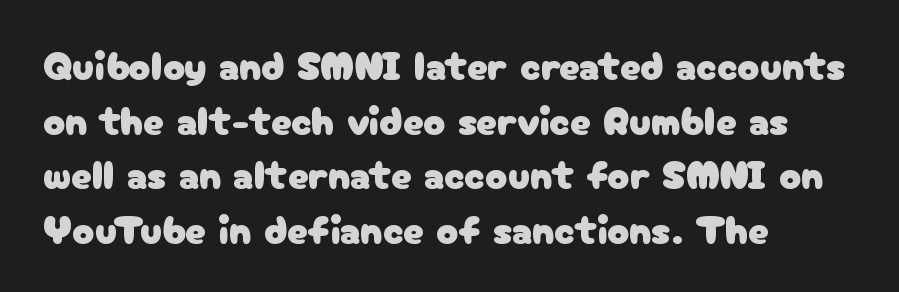
The image shows 41 px sans-serif type, upright; set left-aligned, normal line spacing (1.33x), normal letter spacing, not underlined; low stroke contrast and a medium x-height.
